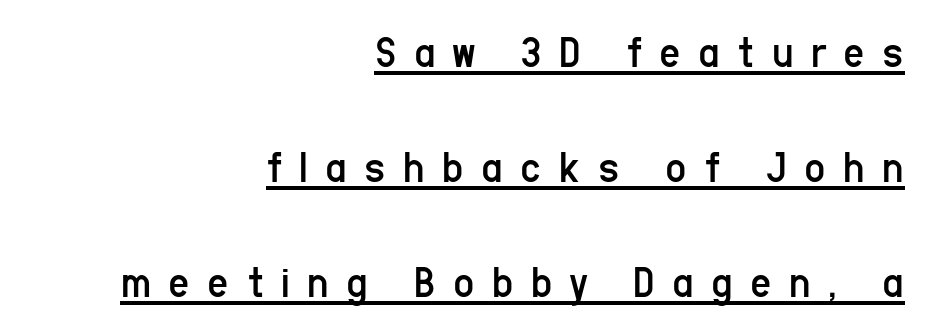
The image shows 46 px regular-weight, condensed sans-serif type, upright; set right-aligned, loose line spacing (2.5x), unusually wide letter spacing (+0.38 em), underlined; low stroke contrast and a medium x-height.
